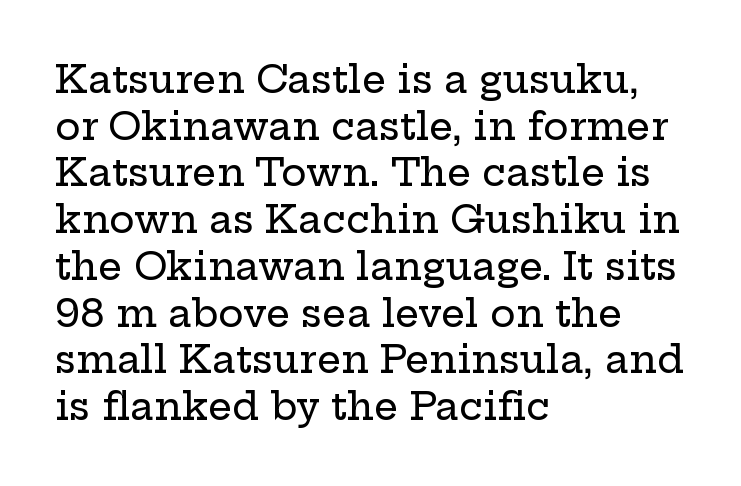
Spacing verdict: proportional, widths tailored to each character. The setting favours the left margin, as ordinary paragraphs usually do. Lines of text with bare space underneath. The letters carry serifs — small finishing strokes at the ends of their stems. Inter-character spacing is left at the font's built-in metrics.
